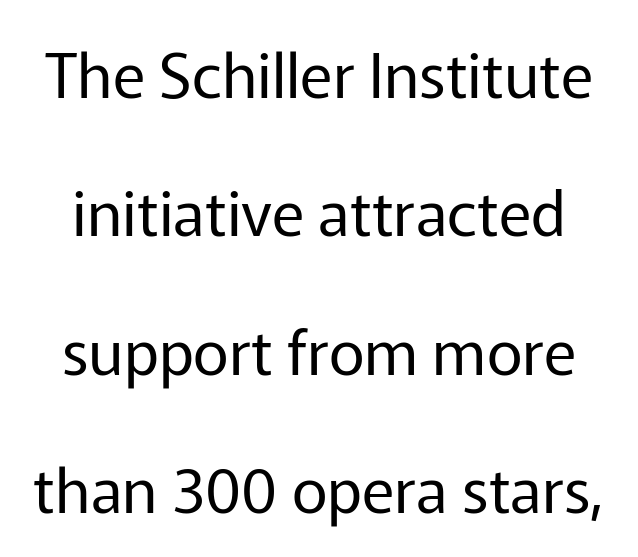
The image shows 62 px regular-weight sans-serif type, upright; set loose line spacing (2.23x), normal letter spacing, not underlined; low stroke contrast and a medium x-height.
